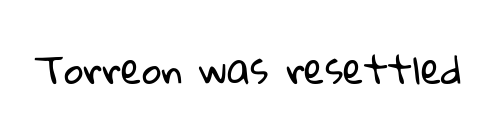
Underlining? Definitely not there. A light-to-regular cut is what we see here. Is this a fixed-width face? No — the glyphs have proportional, varying widths. The tracking reads as untouched default to a designer's eye. Letterform terminals end flat and unadorned throughout the passage.
